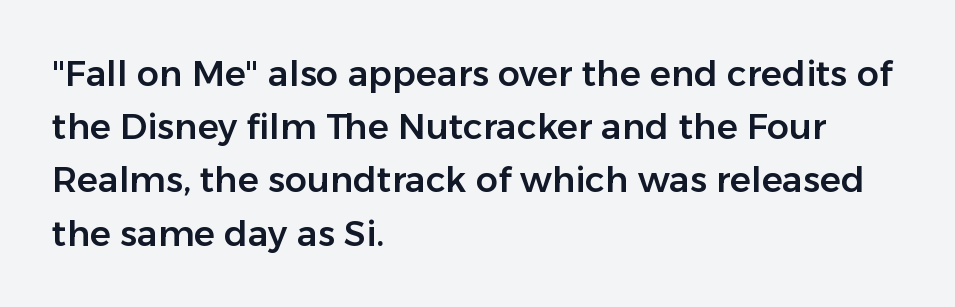
The image shows 35 px sans-serif type, upright; set left-aligned, normal line spacing (1.52x), normal letter spacing, not underlined; low stroke contrast and a medium x-height.
